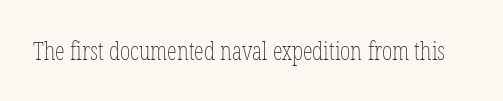
The image shows 25 px text type, upright; set normal letter spacing, not underlined.
